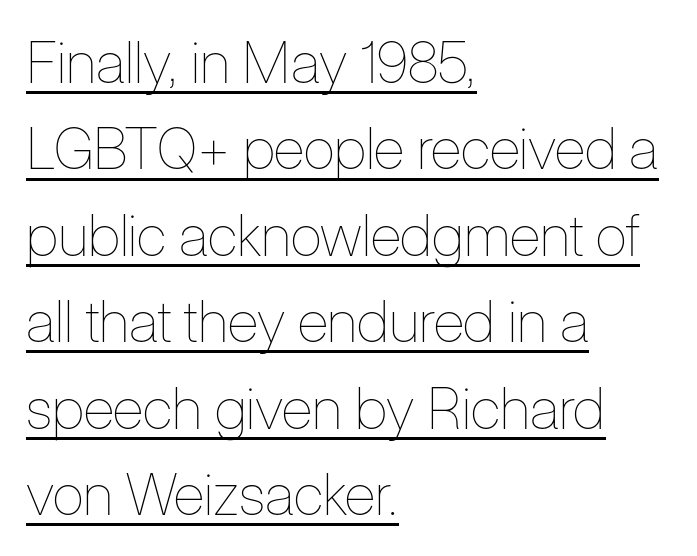
{"italic": "no", "bold": "no", "weight": "thin", "width": "condensed", "stroke_contrast": "low", "x_height": "medium", "monospaced": "no", "underline": "yes", "align": "left", "line_spacing": "normal", "line_spacing_ratio": 1.49, "letter_spacing": "normal", "letter_spacing_em": 0.0, "glyph_px": 58}
